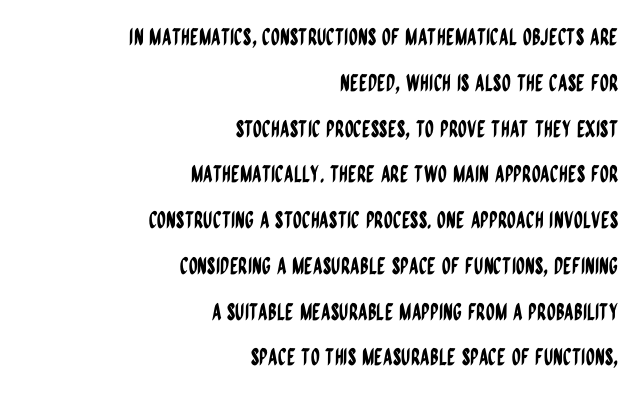
{"italic": "no", "underline": "no", "align": "right", "line_spacing": "loose", "line_spacing_ratio": 1.99, "letter_spacing": "normal", "letter_spacing_em": 0.0, "glyph_px": 23}
